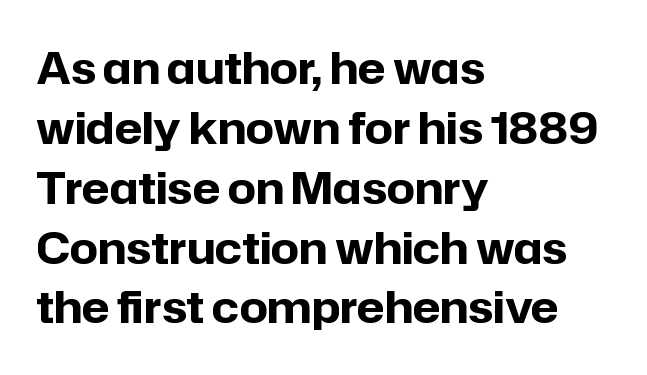
Q: Is the text bold? A: Yes.
Q: Is the text italic (slanted)? A: No, it is upright.
Q: Is the typeface a serif or a sans-serif typeface? A: Sans-serif.
Q: Is the text underlined? A: No.
Q: How is the paragraph aligned? A: Left-aligned.
Q: Is the spacing between letters normal or unusually wide? A: Normal.
Q: Is the spacing between lines tight, normal or loose? A: Normal.
Q: Width (condensed, normal, or wide)? A: Normal.
Q: Stroke contrast? A: Low.
Q: x-height? A: Medium.
Q: Monospaced? A: No.
